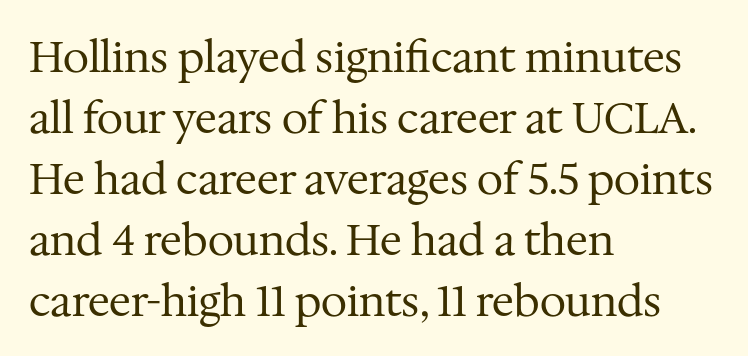
The image shows 42 px regular-weight serif type, upright; set left-aligned, normal line spacing (1.45x), normal letter spacing, not underlined; medium stroke contrast and a medium x-height.
